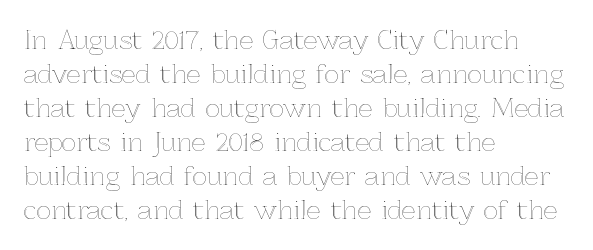
The image shows 25 px text type, upright; set left-aligned, normal line spacing (1.36x), normal letter spacing, not underlined.
